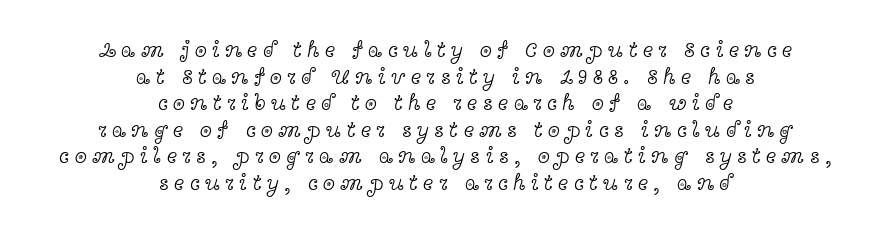
The image shows 22 px text type, upright; set centered, line spacing 1.21x, unusually wide letter spacing (+0.24 em), not underlined.
